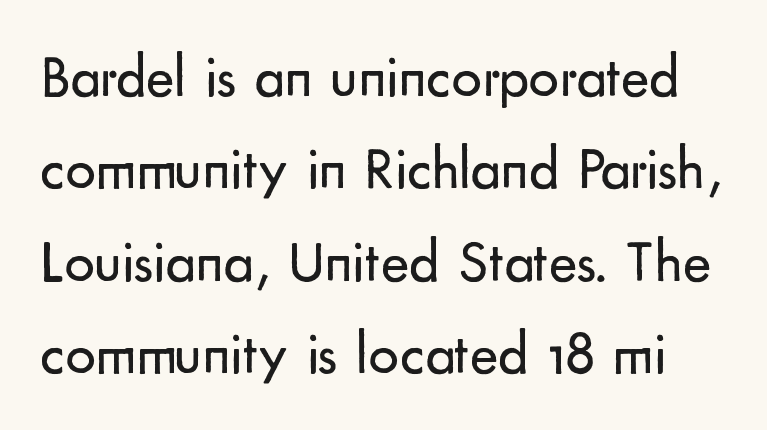
The image shows 60 px regular-weight sans-serif type, upright; set normal line spacing (1.54x), normal letter spacing, not underlined; low stroke contrast and a small x-height.
